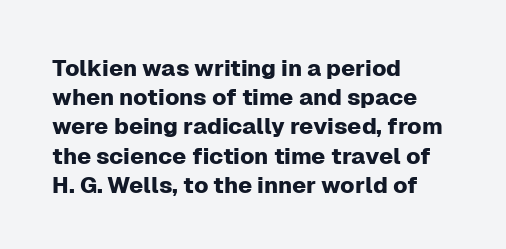
Q: Is the text italic (slanted)? A: No, it is upright.
Q: Is the text underlined? A: No.
Q: How is the paragraph aligned? A: Left-aligned.
Q: Is the spacing between letters normal or unusually wide? A: Normal.
Q: Is the spacing between lines tight, normal or loose? A: Normal.
